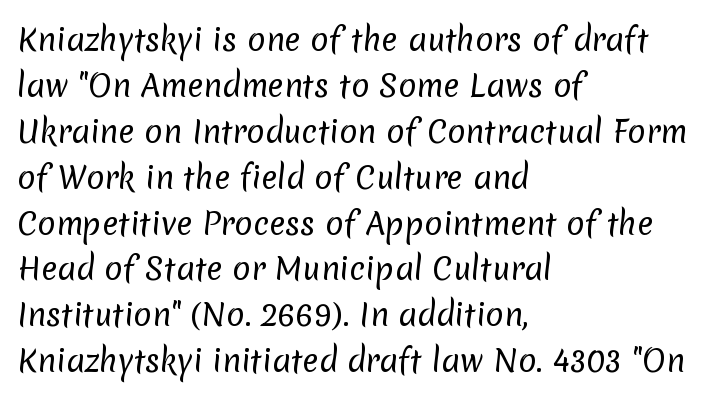
The image shows 30 px regular-weight sans-serif type; set left-aligned, normal line spacing (1.53x), normal letter spacing, not underlined; low stroke contrast and a medium x-height.
